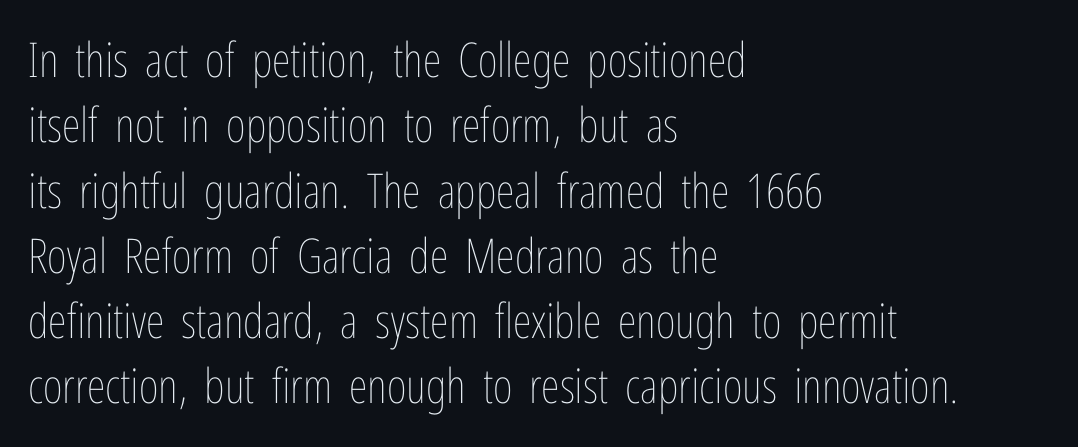
The image shows 48 px thin, condensed type, upright; set left-aligned, normal line spacing (1.36x), normal letter spacing, not underlined; low stroke contrast and a medium x-height.
